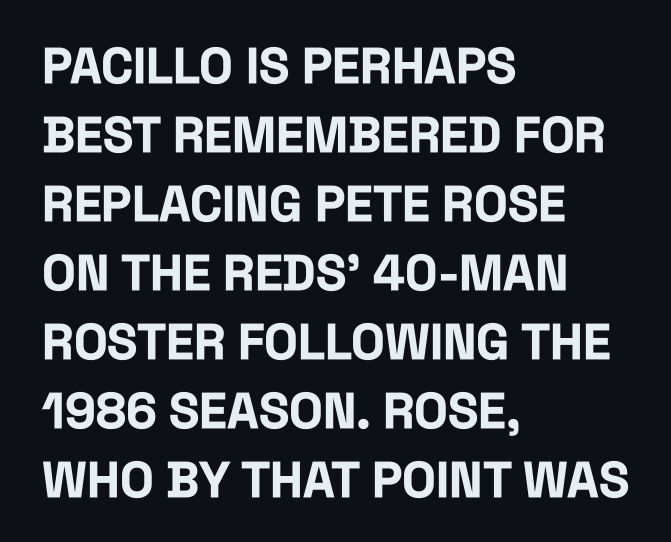
The image shows 50 px bold, condensed sans-serif type, upright; set left-aligned, normal line spacing (1.38x), normal letter spacing, not underlined; low stroke contrast and a large x-height.
